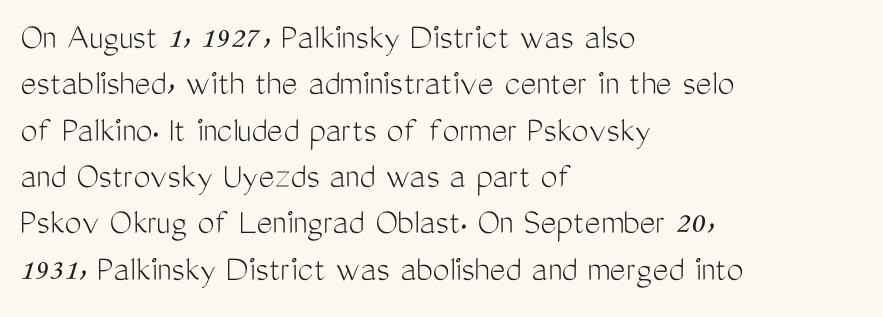
{"serif": "no", "italic": "no", "bold": "no", "weight": "light", "width": "condensed", "stroke_contrast": "medium", "x_height": "medium", "monospaced": "no", "underline": "no", "align": "left", "line_spacing_ratio": 1.22, "letter_spacing": "normal", "letter_spacing_em": 0.0, "glyph_px": 38}
